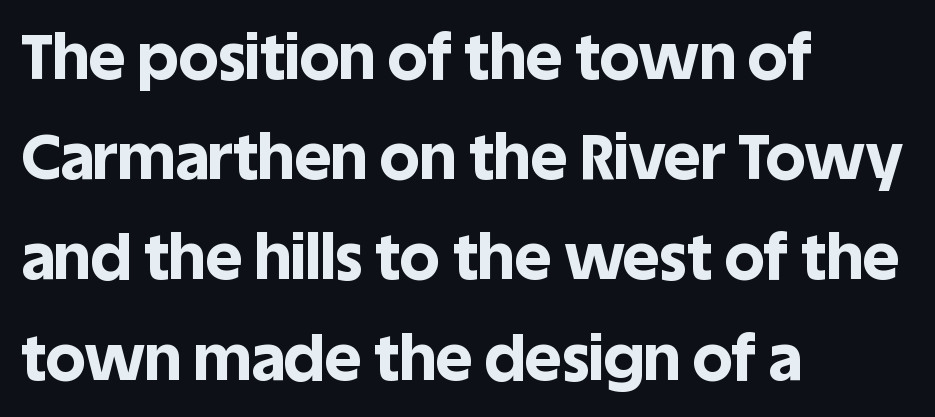
The image shows 63 px bold sans-serif type, upright; set left-aligned, normal line spacing (1.59x), normal letter spacing, not underlined; a large x-height.
